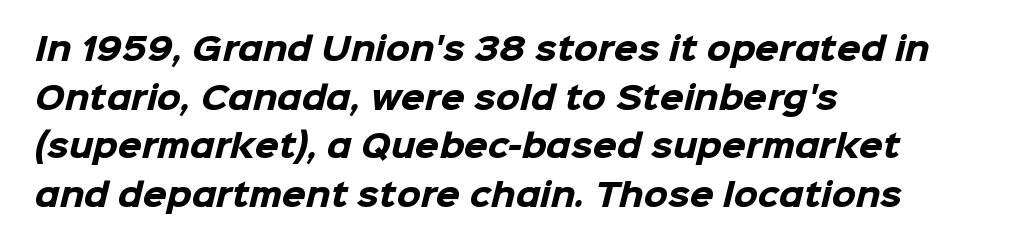
{"serif": "no", "bold": "yes", "weight": "heavy", "width": "normal", "stroke_contrast": "low", "x_height": "medium", "monospaced": "no", "underline": "no", "align": "left", "line_spacing": "normal", "line_spacing_ratio": 1.57, "letter_spacing": "normal", "letter_spacing_em": 0.0, "glyph_px": 31}
